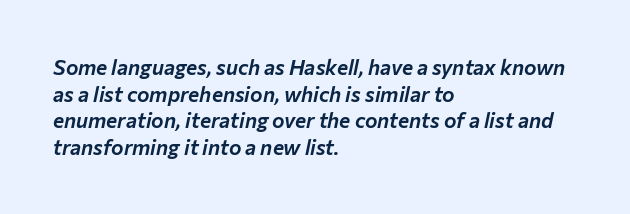
Q: Is the text italic (slanted)? A: Yes, it leans right by about 12 degrees.
Q: Is the text underlined? A: No.
Q: How is the paragraph aligned? A: Left-aligned.
Q: Is the spacing between letters normal or unusually wide? A: Normal.
Q: Is the spacing between lines tight, normal or loose? A: Normal.
